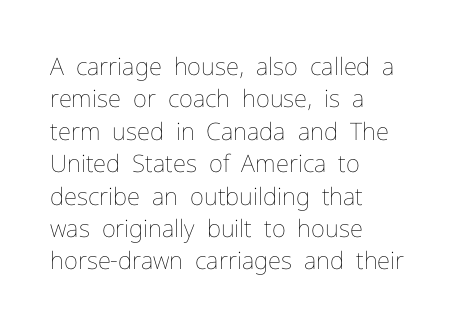
The image shows 24 px text type, upright; set left-aligned, normal line spacing (1.35x), normal letter spacing, not underlined.
